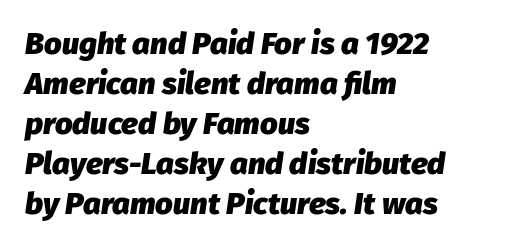
{"italic": "yes", "lean": "right", "slant_degrees": 8, "bold": "yes", "weight": "heavy", "width": "normal", "stroke_contrast": "low", "x_height": "medium", "monospaced": "no", "underline": "no", "align": "left", "line_spacing": "normal", "line_spacing_ratio": 1.29, "letter_spacing": "normal", "letter_spacing_em": 0.0, "glyph_px": 31}
